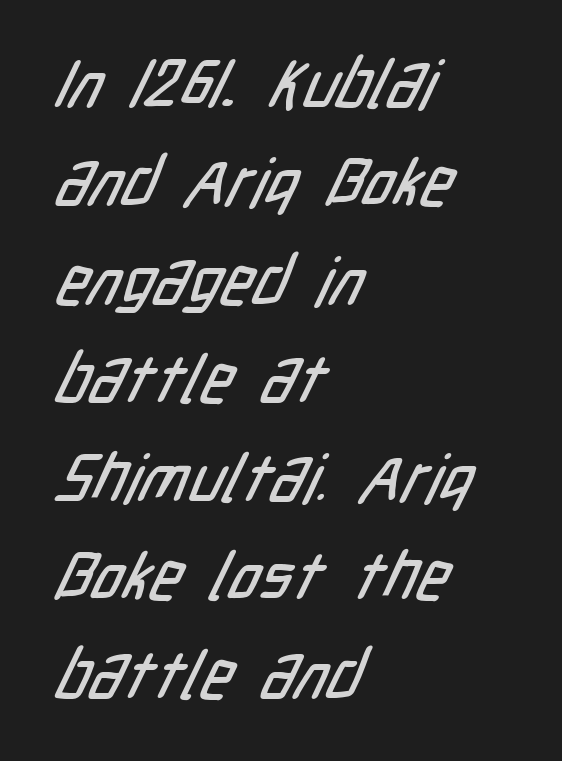
The rendering uses natural spacing where letterforms have individual widths. The zone under the glyphs is completely vacant. A classic flush-left, rag-right setting is used for this passage. The vertical gap from one line to the next is medium. Regarding serifs, this sample does without them. Words appear dense and cohesive because spacing is normal.
